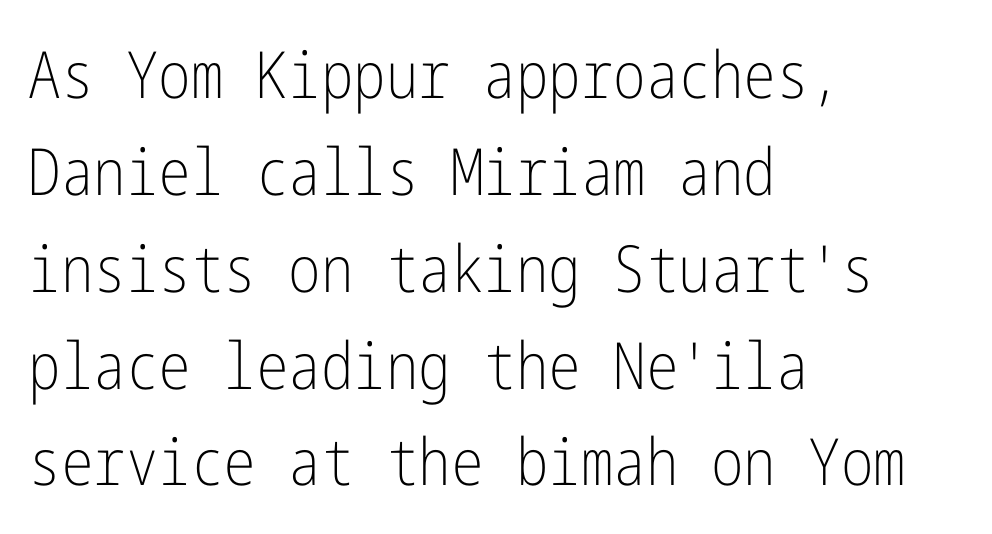
This rendering uses left alignment, leaving the right contour irregular. Counters stay open thanks to moderate or lighter strokes. Does the leading feel generous? No, just average. The face used here is a sans, in the tradition of grotesques and geometrics. This is roman type, the default non-slanted kind. Only glyphs here, with clear space below each row.
